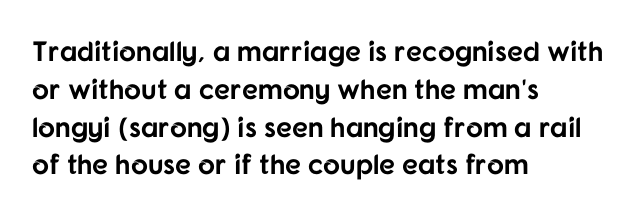
{"serif": "no", "italic": "no", "bold": "yes", "weight": "bold", "width": "normal", "stroke_contrast": "low", "x_height": "medium", "monospaced": "no", "underline": "no", "align": "left", "line_spacing": "normal", "line_spacing_ratio": 1.35, "letter_spacing": "normal", "letter_spacing_em": 0.0, "glyph_px": 28}
